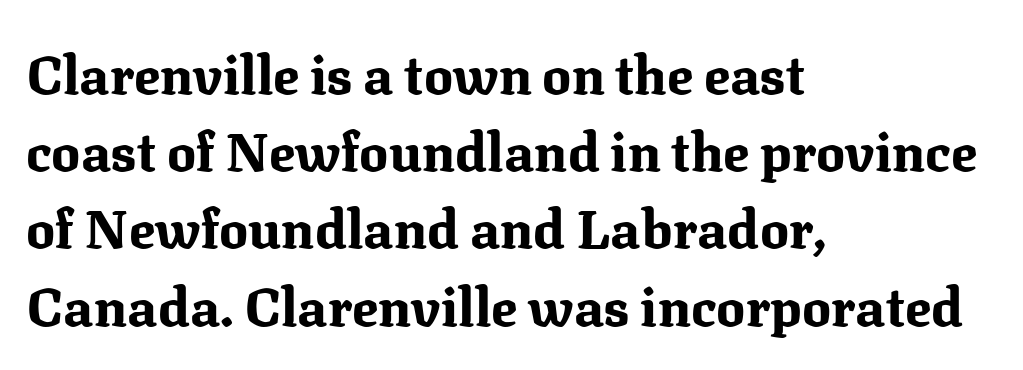
The image shows 54 px bold serif type, upright; set left-aligned, normal line spacing (1.43x), normal letter spacing, not underlined; medium stroke contrast and a medium x-height.
